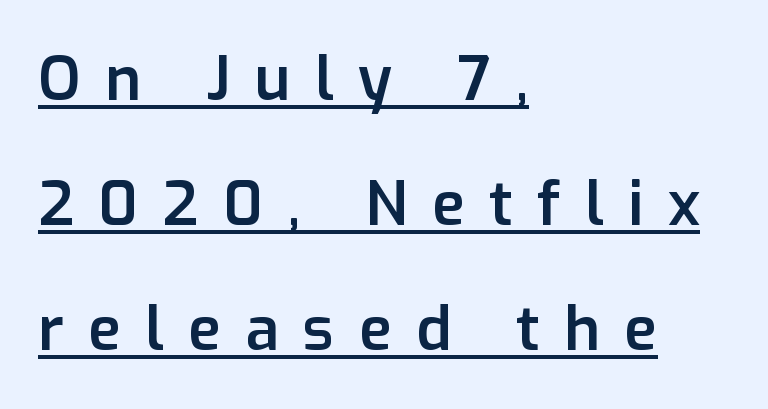
The image shows 61 px semibold sans-serif type, upright; set left-aligned, loose line spacing (2.05x), unusually wide letter spacing (+0.4 em), underlined; low stroke contrast and a medium x-height.
